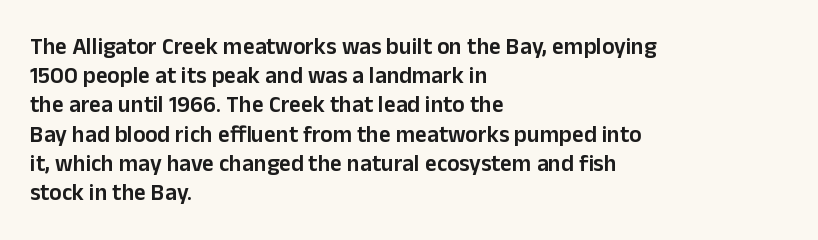
Every row of glyphs begins at an identical x-position on the left. Quick note: not italic, upright. A typesetter would call this zero additional tracking. Check under the words: just untouched page.
